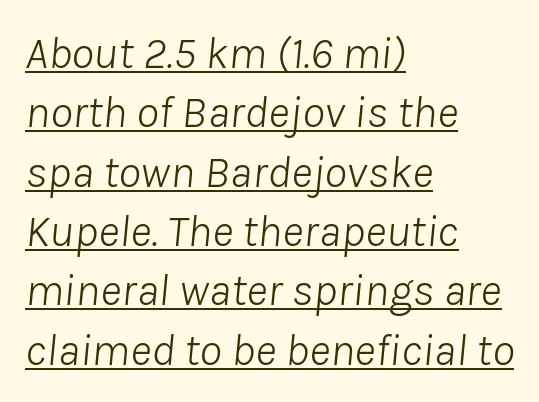
Like a heading marked for emphasis, these lines bear an underscore. Weight: regular or lighter. The rendering uses natural spacing where letterforms have individual widths. When letters slant like this, we call the style italic. The rendering uses a moderate line-height, typical for paragraphs.
